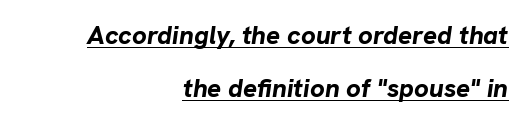
The image shows 26 px bold type, italic (leaning right); set right-aligned, loose line spacing (2.02x), normal letter spacing, underlined.
